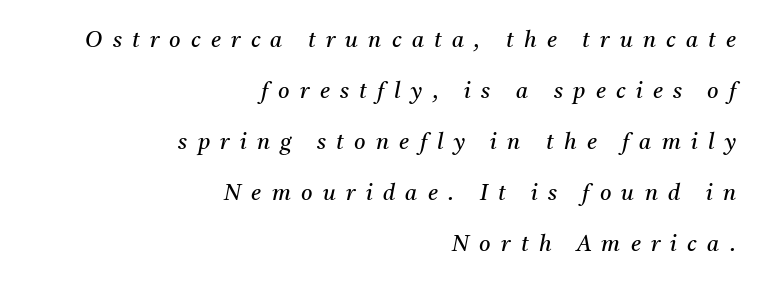
Q: Is the text bold? A: No.
Q: Is the text italic (slanted)? A: Yes, it leans right by about 11 degrees.
Q: Is the text underlined? A: No.
Q: How is the paragraph aligned? A: Right-aligned.
Q: Is the spacing between letters normal or unusually wide? A: Unusually wide.
Q: Is the spacing between lines tight, normal or loose? A: Loose.
